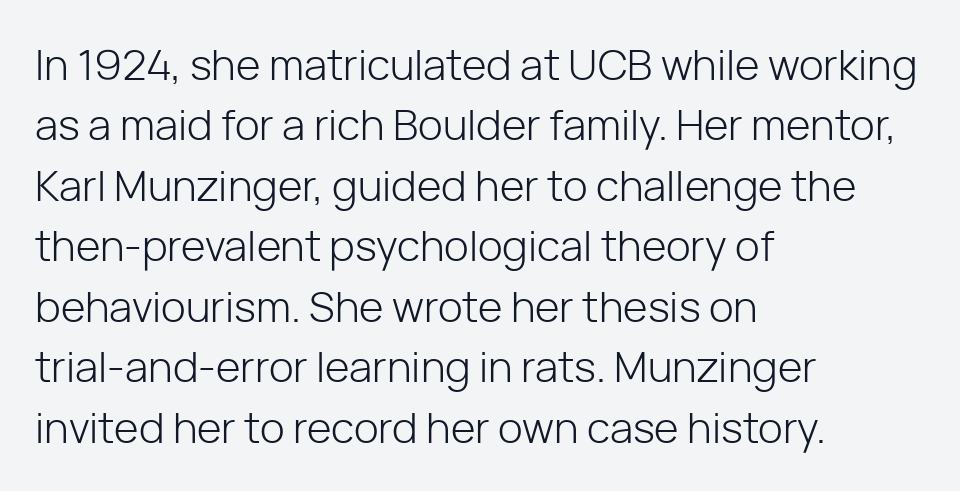
The image shows 42 px light sans-serif type, upright; set left-aligned, normal line spacing (1.44x), normal letter spacing, not underlined; low stroke contrast and a medium x-height.
